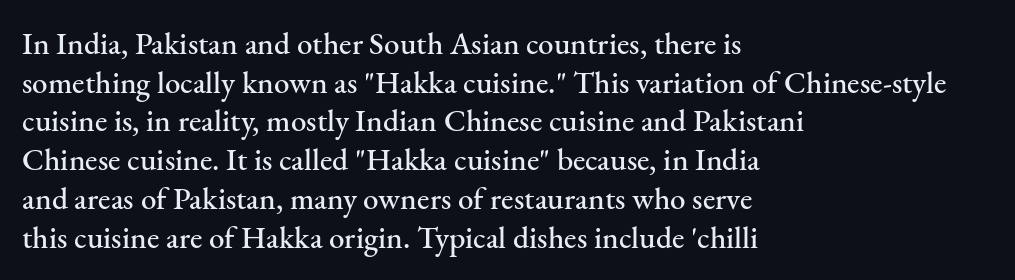
Unlike italic type, these characters show no tilt at all. Honestly, the letter spacing is just normal — you wouldn't notice it. These lines are set flush left with a ragged right edge. Letterform terminals end in serifs throughout the passage.
